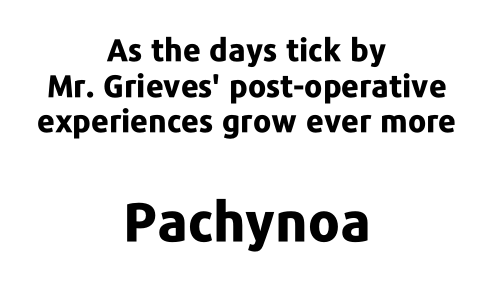
{"serif": "no", "italic": "no", "bold": "yes", "weight": "bold", "width": "normal", "stroke_contrast": "low", "x_height": "medium", "monospaced": "no", "underline": "no", "align": "center", "line_spacing": "tight", "line_spacing_ratio": 1.15, "letter_spacing": "normal", "letter_spacing_em": 0.0, "larger_block": "second", "size_ratio": 1.74, "glyph_px": 54}
